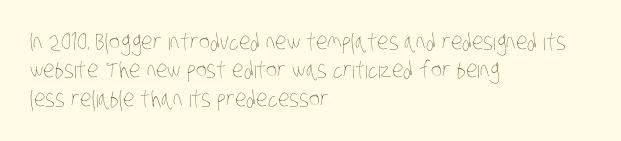
The image shows 23 px text type; set left-aligned, line spacing 1.23x, normal letter spacing, not underlined.
